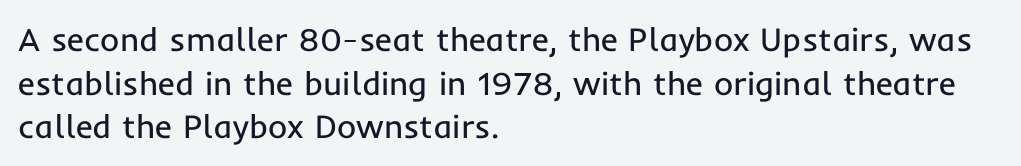
You could not count columns in this text — the font is proportionally spaced. These lines are set flush left with a ragged right edge. Ascenders rise straight up at ninety degrees. The passage shown stacks its lines at a standard gap. Bare-footed words on every line. Words appear dense and cohesive because spacing is normal.
